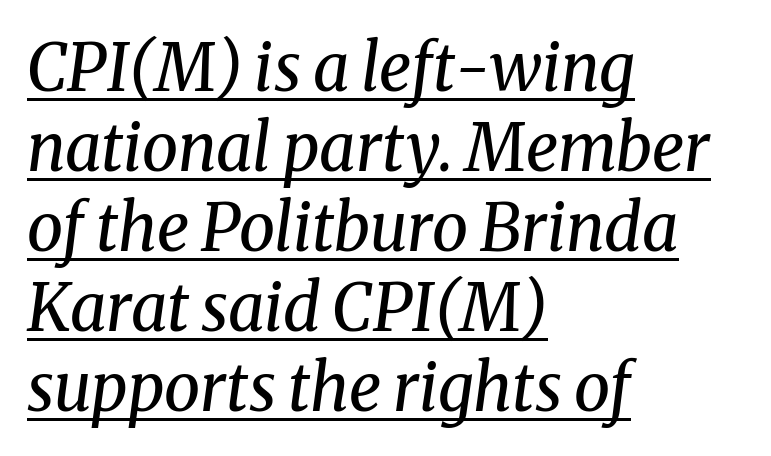
{"serif": "yes", "italic": "yes", "lean": "right", "slant_degrees": 8, "bold": "no", "weight": "regular", "width": "normal", "stroke_contrast": "medium", "x_height": "medium", "monospaced": "no", "underline": "yes", "align": "left", "line_spacing_ratio": 1.23, "letter_spacing": "normal", "letter_spacing_em": 0.0, "glyph_px": 65}
